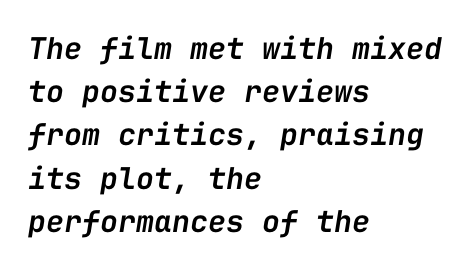
Q: Is the text bold? A: Semi-bold.
Q: Is the text italic (slanted)? A: Yes, it leans right by about 9 degrees.
Q: Is the text underlined? A: No.
Q: How is the paragraph aligned? A: Left-aligned.
Q: Is the spacing between letters normal or unusually wide? A: Normal.
Q: Is the spacing between lines tight, normal or loose? A: Normal.
Q: Width (condensed, normal, or wide)? A: Normal.
Q: Stroke contrast? A: Low.
Q: x-height? A: Medium.
Q: Monospaced? A: Yes.
